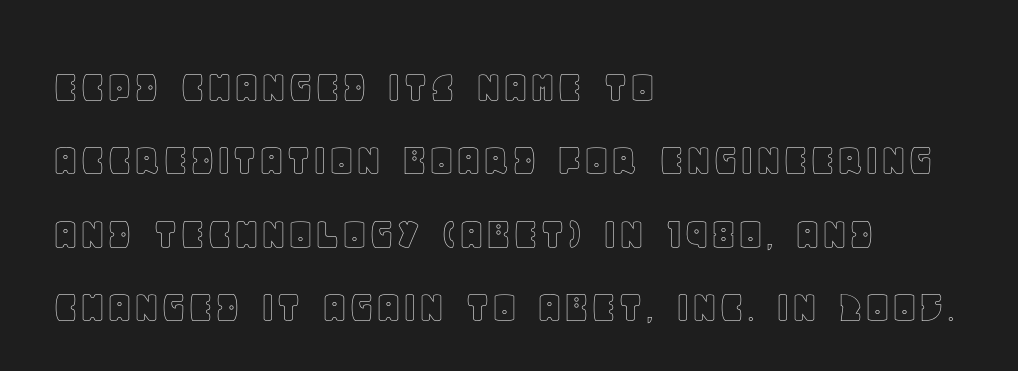
Is the block centered? No — it sits flush against the left margin. The space directly below the letters is spotless. Nothing unusual about the tracking: characters are spaced as the font intends. You can tell it's not italic because the verticals are truly vertical. Each letter keeps its own natural width here, so spacing adapts to shape.
